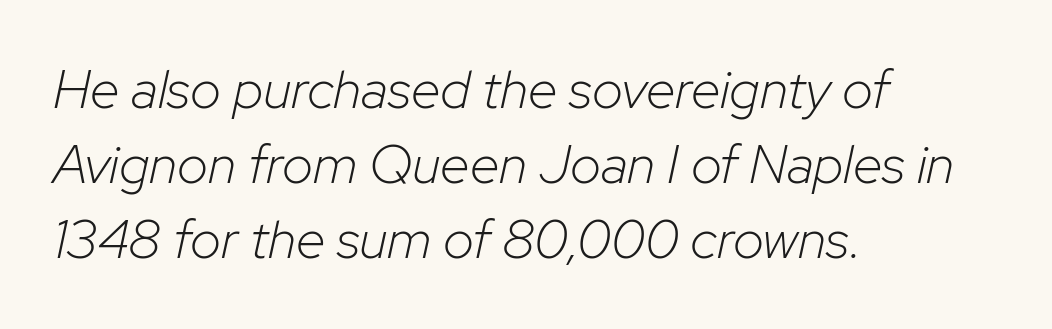
Q: Is the text bold? A: No.
Q: Is the text italic (slanted)? A: Yes, it leans right by about 12 degrees.
Q: Is the text underlined? A: No.
Q: How is the paragraph aligned? A: Left-aligned.
Q: Is the spacing between letters normal or unusually wide? A: Normal.
Q: Is the spacing between lines tight, normal or loose? A: Normal.
Q: Width (condensed, normal, or wide)? A: Normal.
Q: Stroke contrast? A: Low.
Q: x-height? A: Medium.
Q: Monospaced? A: No.
